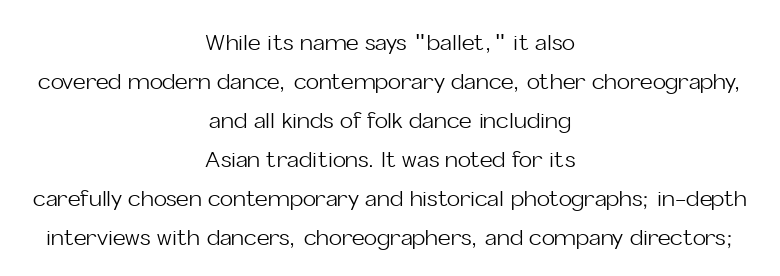
Q: Is the text bold? A: No.
Q: Is the text italic (slanted)? A: No, it is upright.
Q: Is the text underlined? A: No.
Q: How is the paragraph aligned? A: Centered.
Q: Is the spacing between letters normal or unusually wide? A: Normal.
